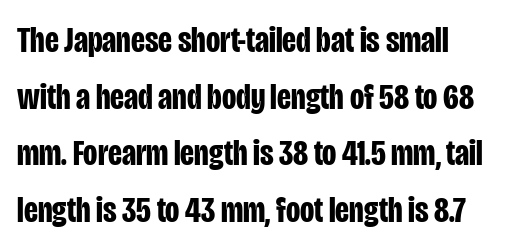
The face used here is rendered with its standard letterfit. Here the designer chose a conventional face with non-uniform glyph widths. This rendering employs a face without finishing strokes, i.e., a sans-serif. If you measured baseline to baseline, you'd find a middling distance. A full-strength bold gives these letters their thick strokes. Glance below the letters and you will spot only blank space.
